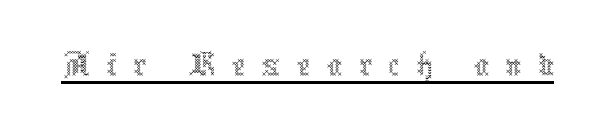
The image shows 75 px thin, condensed type, upright; set unusually wide letter spacing (+0.22 em), underlined; a medium x-height.
